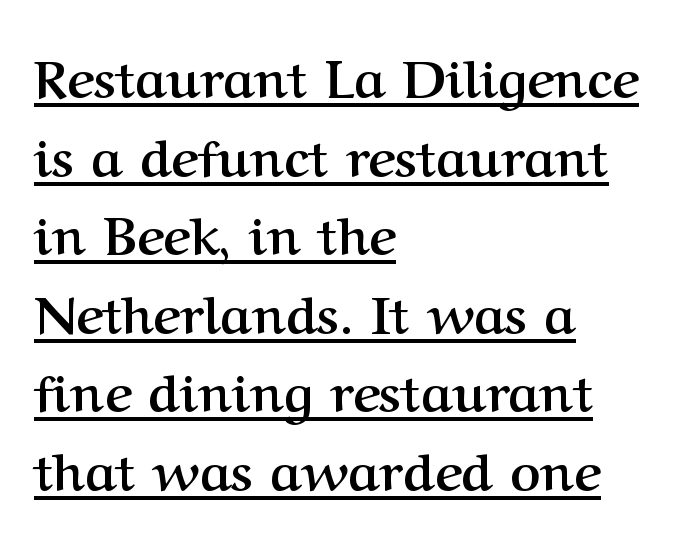
{"serif": "yes", "italic": "no", "bold": "yes", "weight": "semibold", "width": "normal", "stroke_contrast": "medium", "x_height": "medium", "monospaced": "no", "underline": "yes", "align": "left", "line_spacing": "normal", "line_spacing_ratio": 1.51, "letter_spacing": "normal", "letter_spacing_em": 0.0, "glyph_px": 52}
